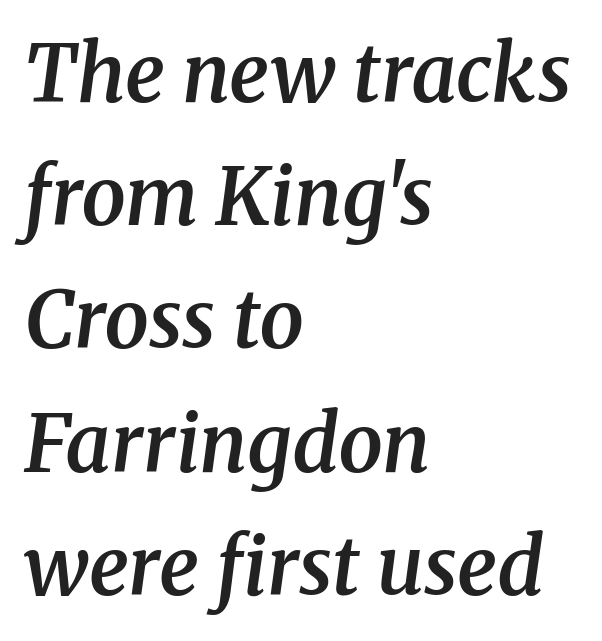
The image shows 79 px semibold serif type, italic (leaning right); set left-aligned, normal line spacing (1.56x), normal letter spacing, not underlined; medium stroke contrast and a medium x-height.
